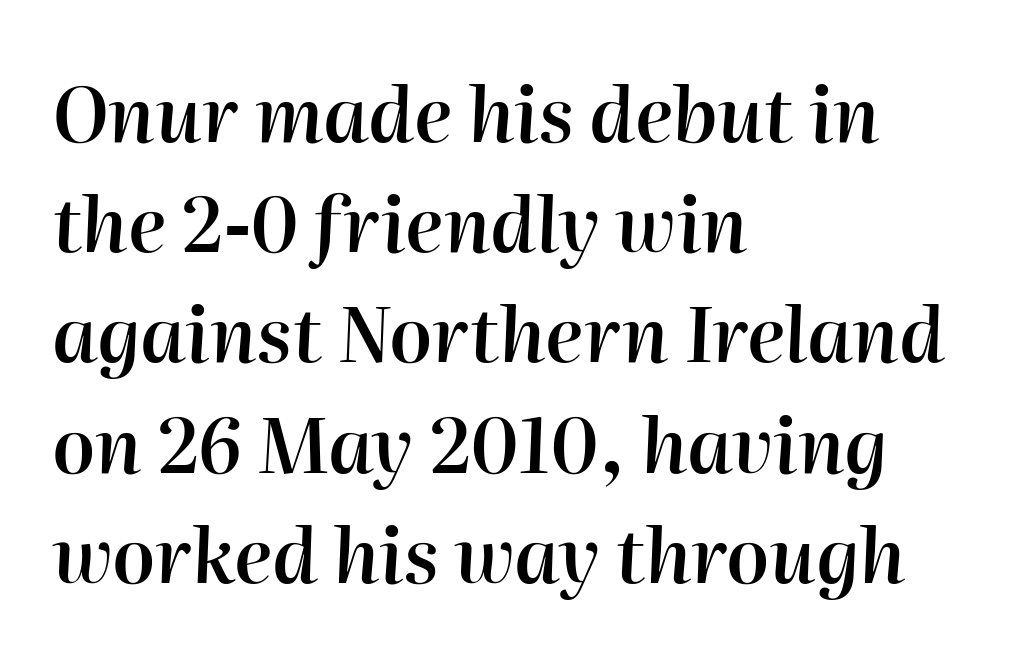
The image shows 76 px semibold type, italic (leaning right); set left-aligned, normal line spacing (1.45x), normal letter spacing, not underlined; high stroke contrast and a medium x-height.
